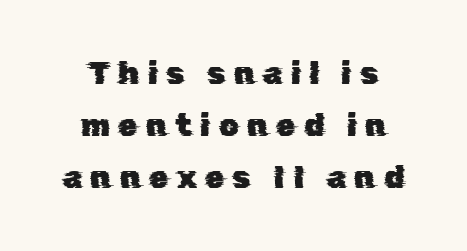
The image shows 31 px sans-serif type; set normal line spacing (1.67x), unusually wide letter spacing (+0.27 em), not underlined; low stroke contrast and a medium x-height.
